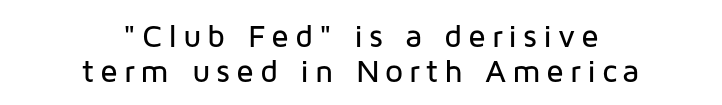
The image shows 32 px sans-serif type, upright; set centered, tight line spacing (1.09x), not underlined; low stroke contrast and a medium x-height.
